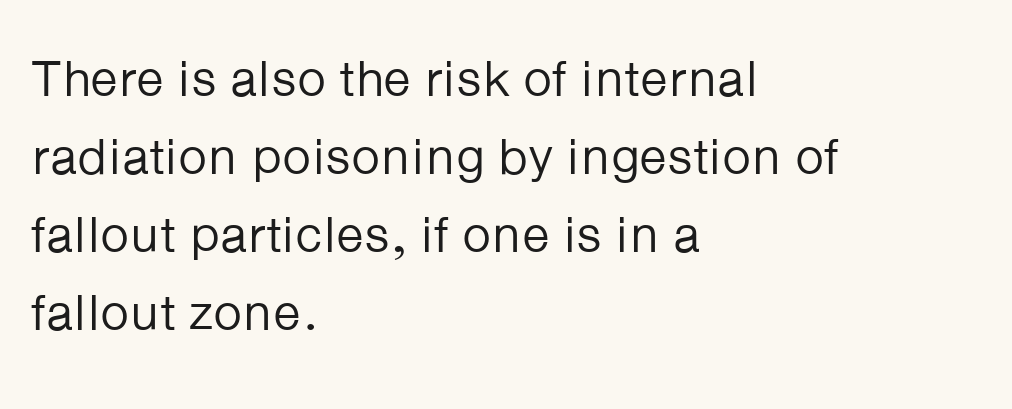
Q: Is the text bold? A: No.
Q: Is the text italic (slanted)? A: No, it is upright.
Q: Is the typeface a serif or a sans-serif typeface? A: Sans-serif.
Q: Is the text underlined? A: No.
Q: How is the paragraph aligned? A: Left-aligned.
Q: Is the spacing between letters normal or unusually wide? A: Normal.
Q: Is the spacing between lines tight, normal or loose? A: Normal.
Q: Width (condensed, normal, or wide)? A: Normal.
Q: Stroke contrast? A: Low.
Q: x-height? A: Medium.
Q: Monospaced? A: No.
